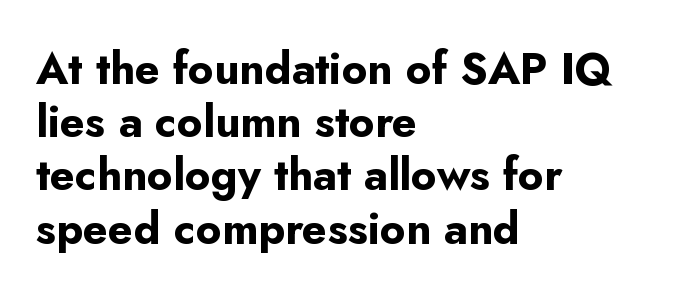
{"serif": "no", "italic": "no", "bold": "yes", "weight": "bold", "width": "normal", "stroke_contrast": "low", "x_height": "small", "monospaced": "no", "underline": "no", "align": "left", "line_spacing_ratio": 1.21, "letter_spacing": "normal", "letter_spacing_em": 0.0, "glyph_px": 44}
